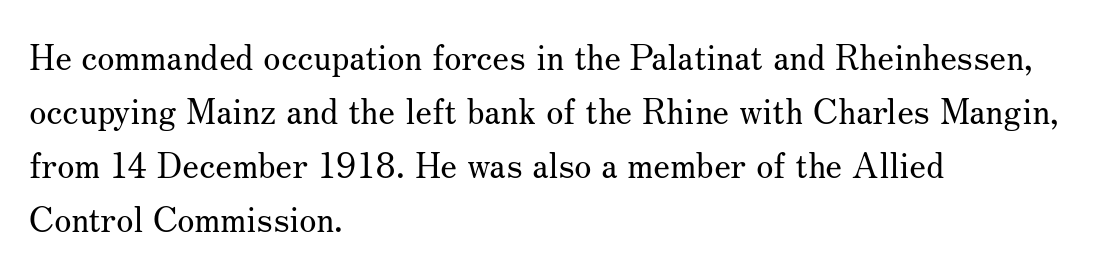
{"serif": "yes", "italic": "no", "bold": "no", "weight": "regular", "width": "normal", "stroke_contrast": "medium", "x_height": "small", "monospaced": "no", "underline": "no", "align": "left", "line_spacing": "normal", "line_spacing_ratio": 1.54, "letter_spacing": "normal", "letter_spacing_em": 0.0, "glyph_px": 35}
